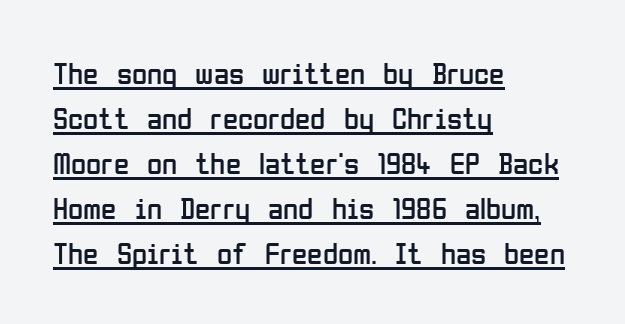
The image shows 31 px regular-weight, condensed sans-serif type, upright; set left-aligned, normal line spacing (1.45x), normal letter spacing, underlined; low stroke contrast and a medium x-height.
